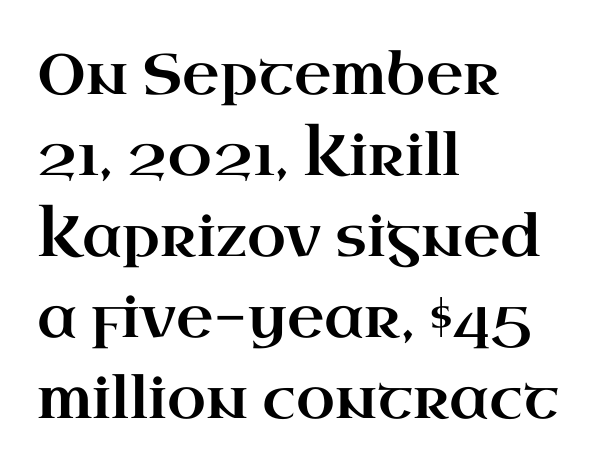
{"serif": "yes", "italic": "no", "width": "wide", "stroke_contrast": "high", "x_height": "small", "monospaced": "no", "underline": "no", "align": "left", "line_spacing": "normal", "line_spacing_ratio": 1.42, "letter_spacing": "normal", "letter_spacing_em": 0.0, "glyph_px": 57}
